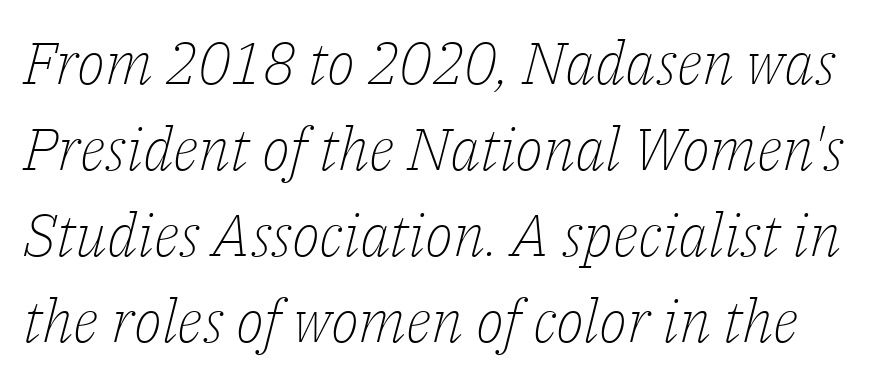
Q: Is the text bold? A: No.
Q: Is the text italic (slanted)? A: Yes, it leans right by about 14 degrees.
Q: Is the typeface a serif or a sans-serif typeface? A: Serif.
Q: Is the text underlined? A: No.
Q: Is the spacing between letters normal or unusually wide? A: Normal.
Q: Is the spacing between lines tight, normal or loose? A: Normal.
Q: Width (condensed, normal, or wide)? A: Normal.
Q: Stroke contrast? A: Low.
Q: x-height? A: Medium.
Q: Monospaced? A: No.
